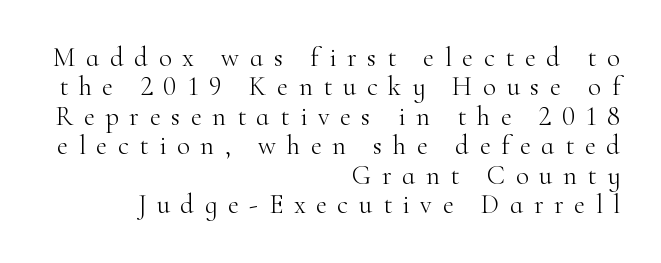
{"italic": "no", "bold": "no", "underline": "no", "align": "right", "line_spacing": "tight", "line_spacing_ratio": 1.09, "letter_spacing": "wide", "letter_spacing_em": 0.39, "glyph_px": 27}
